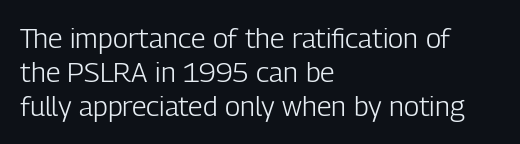
Posture: straight, roman, zero tilt. Descenders hang freely into open space. The face looks like a standard text weight, possibly lighter. A classic flush-left, rag-right setting is used for this passage.
